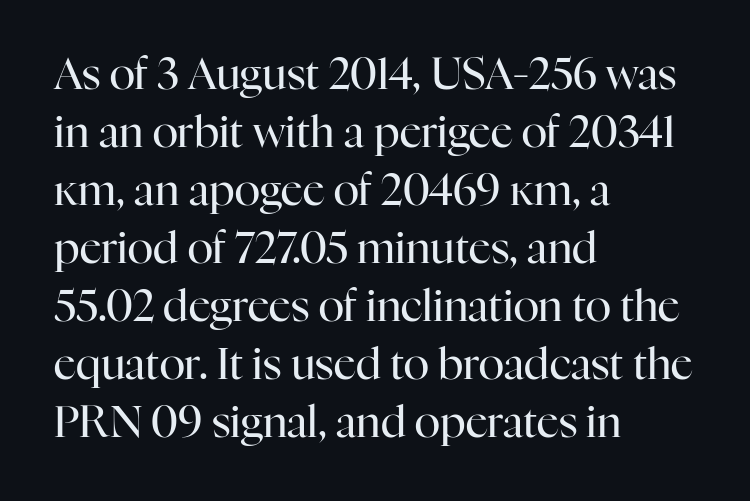
Q: Is the text bold? A: No.
Q: Is the text italic (slanted)? A: No, it is upright.
Q: Is the typeface a serif or a sans-serif typeface? A: Serif.
Q: Is the text underlined? A: No.
Q: How is the paragraph aligned? A: Left-aligned.
Q: Is the spacing between letters normal or unusually wide? A: Normal.
Q: Is the spacing between lines tight, normal or loose? A: Normal.
Q: Width (condensed, normal, or wide)? A: Normal.
Q: Stroke contrast? A: High.
Q: x-height? A: Medium.
Q: Monospaced? A: No.
